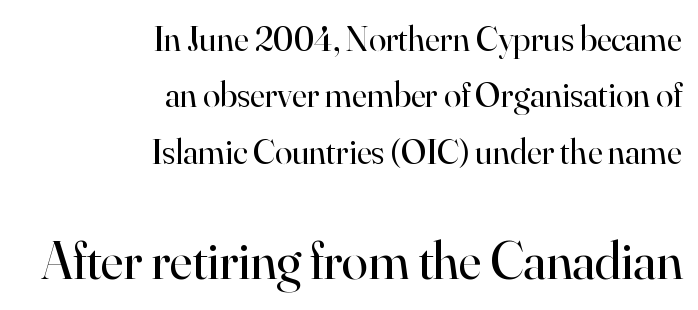
Q: Is the text bold? A: No.
Q: Is the text italic (slanted)? A: No, it is upright.
Q: Is the typeface a serif or a sans-serif typeface? A: Serif.
Q: Is the text underlined? A: No.
Q: How is the paragraph aligned? A: Right-aligned.
Q: Is the spacing between letters normal or unusually wide? A: Normal.
Q: Is the spacing between lines tight, normal or loose? A: Normal.
Q: Which block of text is set in a larger size, the first (top) or the second (bottom)? A: The second (bottom) one.
Q: Width (condensed, normal, or wide)? A: Normal.
Q: Stroke contrast? A: High.
Q: x-height? A: Small.
Q: Monospaced? A: No.
